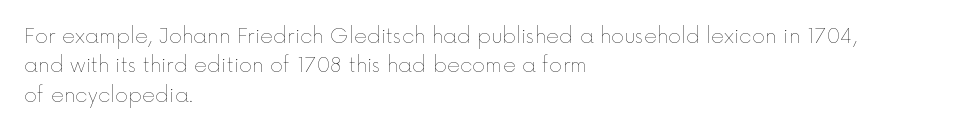
Q: Is the text bold? A: No.
Q: Is the text italic (slanted)? A: No, it is upright.
Q: Is the text underlined? A: No.
Q: How is the paragraph aligned? A: Left-aligned.
Q: Is the spacing between letters normal or unusually wide? A: Normal.
Q: Is the spacing between lines tight, normal or loose? A: Normal.
